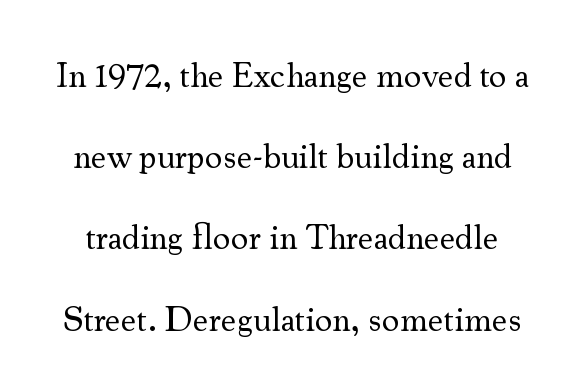
Q: Is the text bold? A: No.
Q: Is the text italic (slanted)? A: No, it is upright.
Q: Is the typeface a serif or a sans-serif typeface? A: Serif.
Q: Is the text underlined? A: No.
Q: Is the spacing between letters normal or unusually wide? A: Normal.
Q: Is the spacing between lines tight, normal or loose? A: Loose.
Q: Width (condensed, normal, or wide)? A: Normal.
Q: Stroke contrast? A: Medium.
Q: x-height? A: Small.
Q: Monospaced? A: No.
